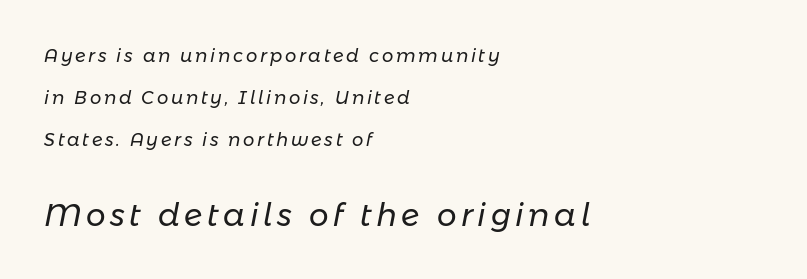
The image shows 31 px regular-weight type, italic (leaning right); set left-aligned, loose line spacing (2.34x), not underlined; the second (bottom) block is 1.72x larger; low stroke contrast and a medium x-height.
